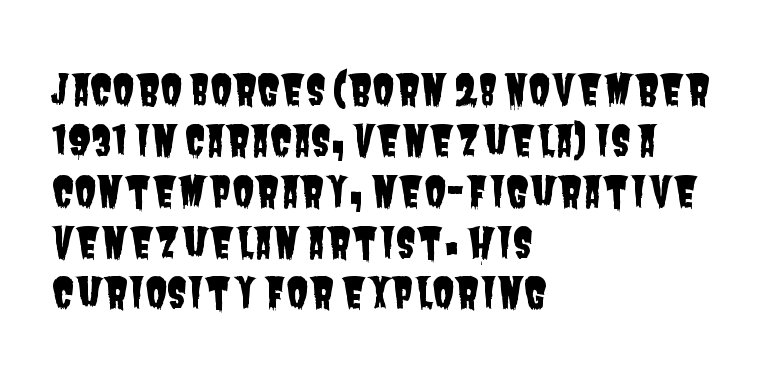
The image shows 41 px condensed sans-serif type; set left-aligned, line spacing 1.24x, normal letter spacing, not underlined; low stroke contrast and a large x-height.
